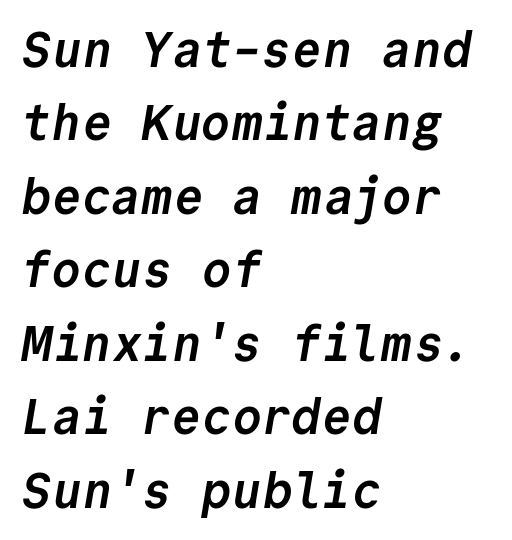
The image shows 50 px semibold sans-serif type, monospaced; set left-aligned, normal line spacing (1.47x), normal letter spacing, not underlined; low stroke contrast and a medium x-height.
